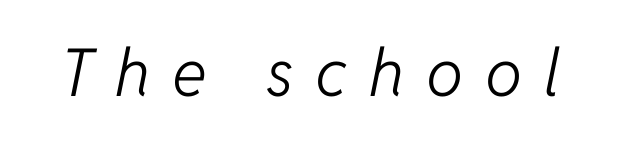
{"italic": "yes", "lean": "right", "slant_degrees": 11, "bold": "no", "weight": "light", "width": "normal", "stroke_contrast": "low", "x_height": "medium", "monospaced": "no", "underline": "no", "letter_spacing": "wide", "letter_spacing_em": 0.33, "glyph_px": 66}
